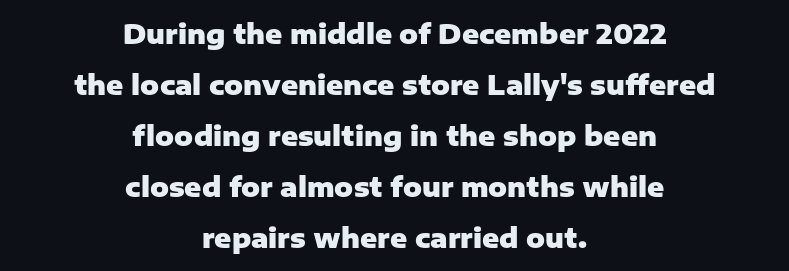
A roman cut, with each character standing at attention. The whitespace from short lines is split evenly between both sides. Just letters on the line, the space beneath them empty. Does the leading feel generous? Absolutely, it's lavish. The font is running at its bold setting. Glyph-to-glyph distance matches everyday printed text.
